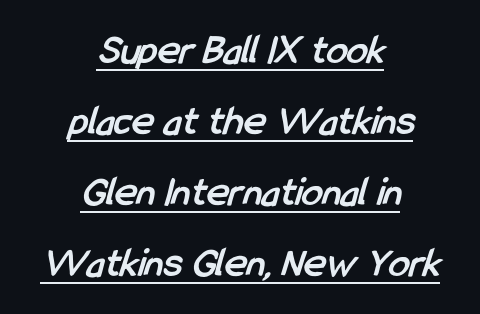
Are there feet on the stems? There aren't — it's a sans. The passage shown stacks its lines at a standard gap. The letters are bold, with thick, heavy strokes. Proportional: the letters do not fall into vertical columns.
